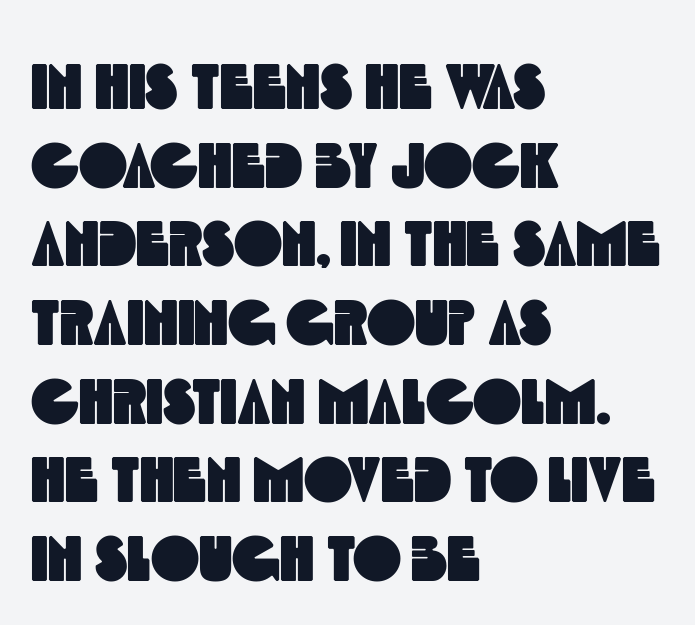
A typesetter would call this zero additional tracking. Stroke terminals: plain, sans-serif. You could not count columns in this text — the font is proportionally spaced. Is the block centered? No — it sits flush against the left margin. Words float on clear page, feet unadorned.
